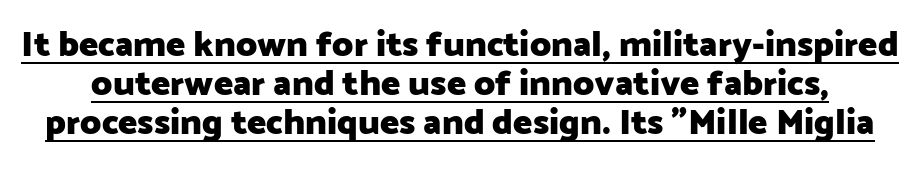
The image shows 36 px heavy sans-serif type, upright; set tight line spacing (1.09x), normal letter spacing, underlined; low stroke contrast and a medium x-height.
